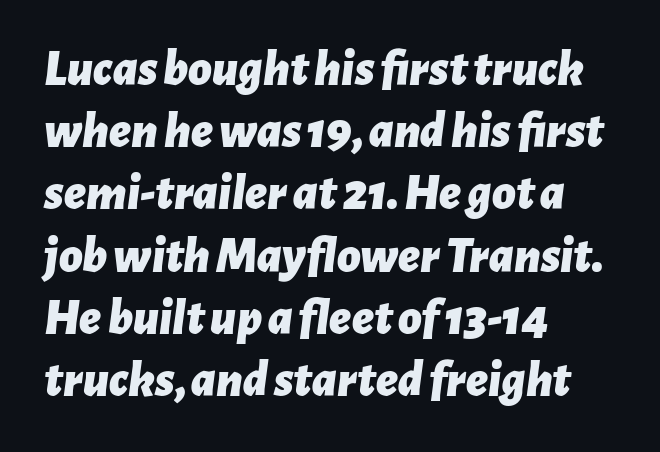
The image shows 51 px bold type, italic (leaning right); set left-aligned, line spacing 1.22x, normal letter spacing, not underlined; low stroke contrast and a medium x-height.
